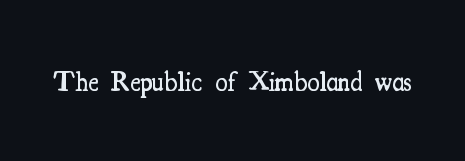
Honestly, the letter spacing is just normal — you wouldn't notice it. Only glyphs here, with clear space below each row. The typography opts for an upright posture over an oblique one. Set as a demibold, roughly 600 on the weight scale.
